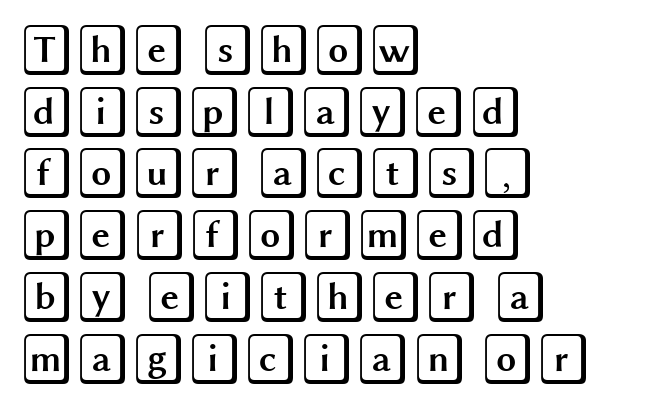
Q: Is the text italic (slanted)? A: No, it is upright.
Q: Is the text underlined? A: No.
Q: How is the paragraph aligned? A: Left-aligned.
Q: Is the spacing between letters normal or unusually wide? A: Normal.
Q: Width (condensed, normal, or wide)? A: Wide.
Q: x-height? A: Large.
